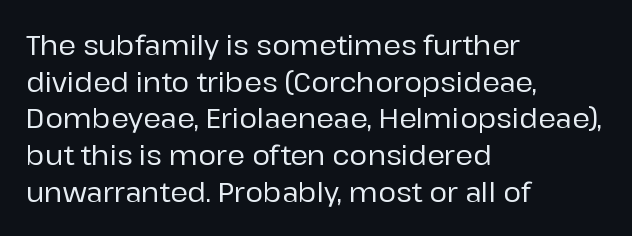
Q: Is the text italic (slanted)? A: No, it is upright.
Q: Is the text underlined? A: No.
Q: How is the paragraph aligned? A: Left-aligned.
Q: Is the spacing between letters normal or unusually wide? A: Normal.
Q: Is the spacing between lines tight, normal or loose? A: Normal.
